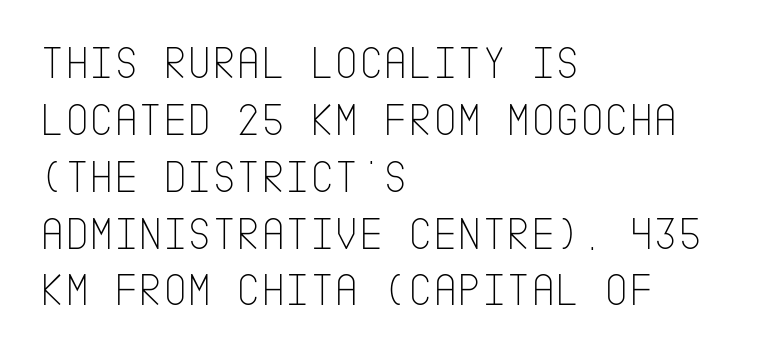
{"serif": "no", "italic": "no", "bold": "no", "weight": "thin", "width": "condensed", "stroke_contrast": "low", "x_height": "large", "underline": "no", "align": "left", "line_spacing_ratio": 1.21, "letter_spacing": "normal", "letter_spacing_em": 0.0, "glyph_px": 47}
